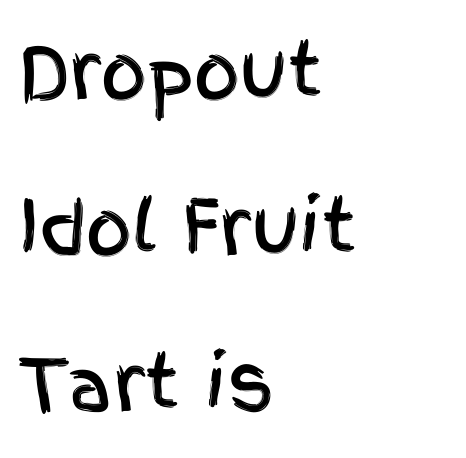
The image shows 72 px condensed sans-serif type, upright; set left-aligned, loose line spacing (2.17x), normal letter spacing, not underlined; a large x-height.
